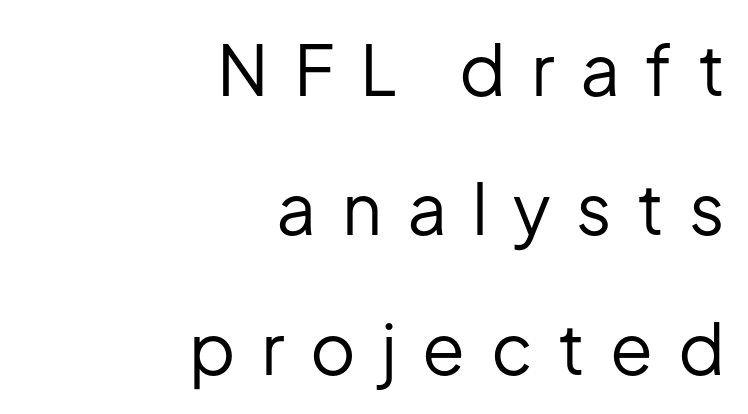
{"serif": "no", "italic": "no", "bold": "no", "weight": "regular", "width": "normal", "stroke_contrast": "low", "x_height": "medium", "monospaced": "no", "underline": "no", "align": "right", "line_spacing": "loose", "line_spacing_ratio": 1.99, "letter_spacing": "wide", "letter_spacing_em": 0.36, "glyph_px": 70}
